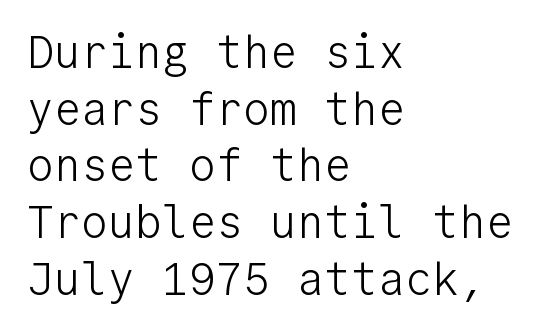
The image shows 45 px light sans-serif type, upright, monospaced; set left-aligned, normal line spacing (1.26x), normal letter spacing, not underlined; low stroke contrast and a medium x-height.
